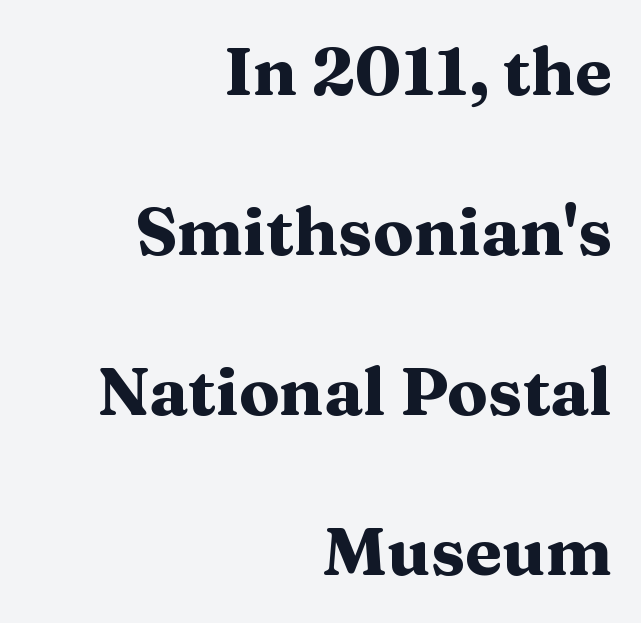
The image shows 67 px heavy, wide serif type, upright; set right-aligned, loose line spacing (2.39x), normal letter spacing, not underlined; medium stroke contrast and a medium x-height.
